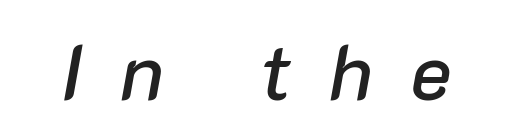
Unmarked baselines from the first word to the last. Proportional: the letters do not fall into vertical columns. The gaps between neighbouring characters are conspicuously large. You can tell it's italic because the verticals aren't actually vertical.
